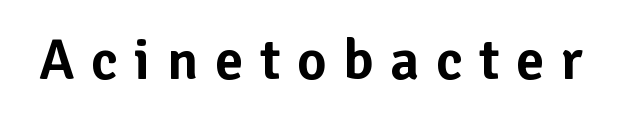
{"serif": "no", "italic": "no", "width": "normal", "stroke_contrast": "low", "x_height": "medium", "monospaced": "no", "underline": "no", "letter_spacing": "wide", "letter_spacing_em": 0.29, "glyph_px": 57}
